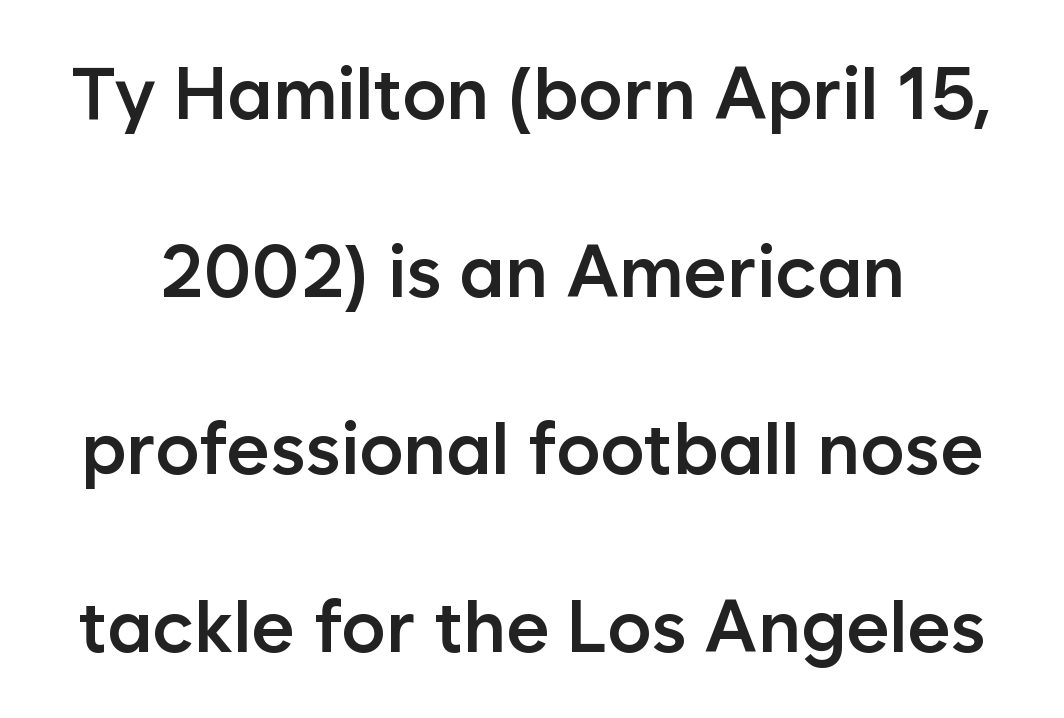
The font is running at a semibold setting, under full bold. Ordinary non-slanted type is in use. This sample has the flowing, uneven cadence of proportional lettering. Observe the absence of serifs on each vertical stroke in this sample. The baseline area is clear.
